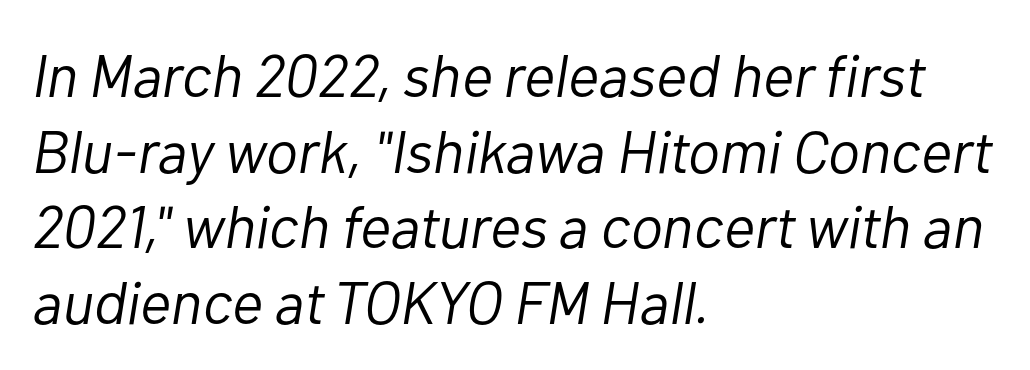
{"italic": "yes", "lean": "right", "slant_degrees": 10, "bold": "no", "weight": "light", "width": "normal", "stroke_contrast": "low", "x_height": "medium", "monospaced": "no", "underline": "no", "align": "left", "line_spacing": "normal", "line_spacing_ratio": 1.26, "letter_spacing": "normal", "letter_spacing_em": 0.0, "glyph_px": 60}
